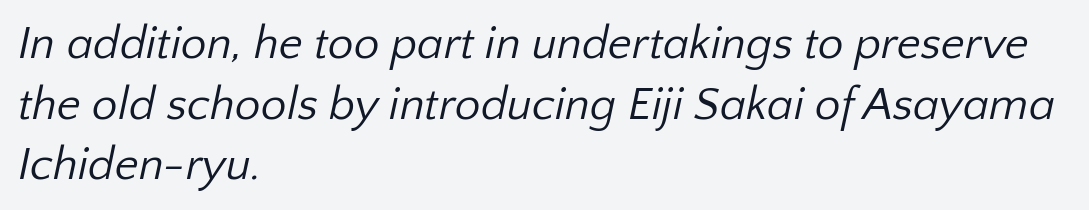
Q: Is the text bold? A: No.
Q: Is the typeface a serif or a sans-serif typeface? A: Sans-serif.
Q: Is the text underlined? A: No.
Q: How is the paragraph aligned? A: Left-aligned.
Q: Is the spacing between letters normal or unusually wide? A: Normal.
Q: Is the spacing between lines tight, normal or loose? A: Normal.
Q: Width (condensed, normal, or wide)? A: Normal.
Q: Stroke contrast? A: Low.
Q: x-height? A: Medium.
Q: Monospaced? A: No.
